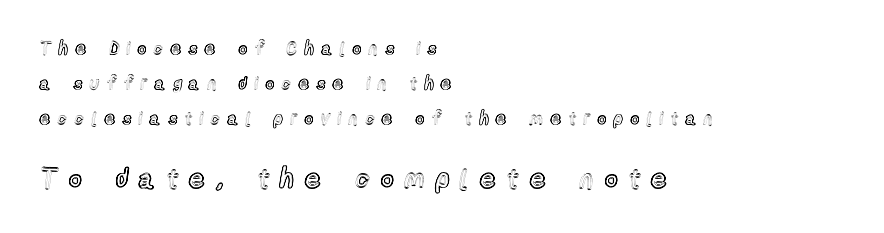
{"underline": "no", "align": "left", "line_spacing": "loose", "line_spacing_ratio": 1.94, "letter_spacing": "wide", "letter_spacing_em": 0.43, "larger_block": "second", "size_ratio": 1.5, "glyph_px": 27}
